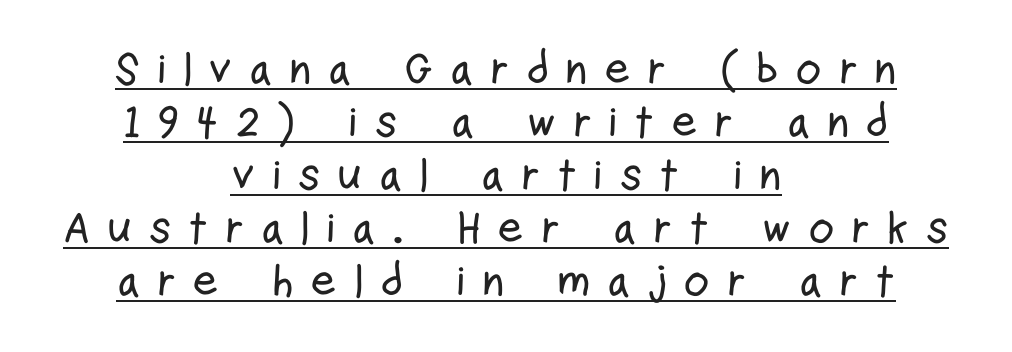
Think of a printed novel: that variable character pitch is what you see here. Short note: letters widely spaced. No feet cap the strokes, marking this as sans-serif type. These lines are centered, leaving both edges ragged. The passage shown is underscored from start to finish. The type sits square on the baseline with zero lean.
